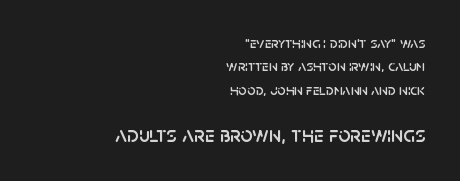
Leading: standard. Honestly, the letter spacing is just normal — you wouldn't notice it. If you drew a line through each stem, it would be perfectly vertical. Size hierarchy here favors the trailing block over the leading one.
